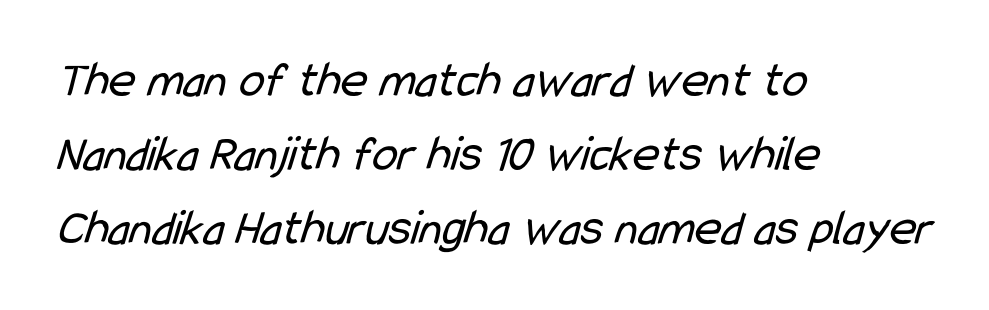
{"serif": "no", "bold": "no", "weight": "regular", "width": "condensed", "stroke_contrast": "low", "x_height": "medium", "monospaced": "no", "underline": "no", "align": "left", "line_spacing": "normal", "line_spacing_ratio": 1.45, "letter_spacing": "normal", "letter_spacing_em": 0.0, "glyph_px": 51}
